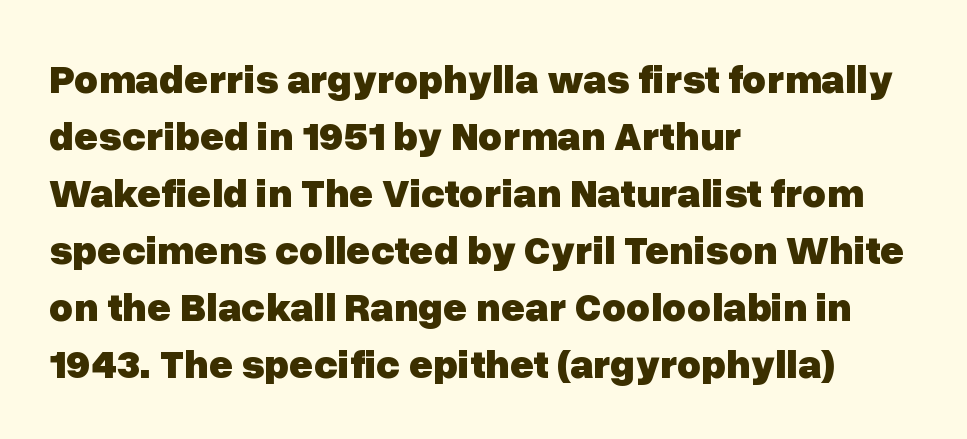
Every row of glyphs begins at an identical x-position on the left. Is there any slant? The stems are plumb. In terms of leading, this rendering sits right in the middle. The space beneath each line is pristine and unruled. Serif or sans? Sans — the stroke terminals are bare. Typesetter's note: full bold, strokes at maximum text heaviness.
